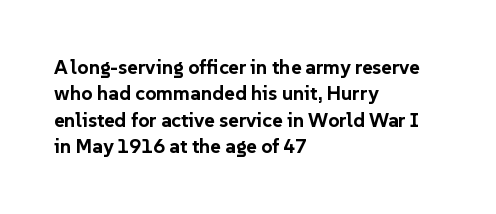
No extra tracking has been applied to these lines. The font is running at its bold setting. Students, observe: this is what conventionally led text looks like. Ascenders rise straight up at ninety degrees.
